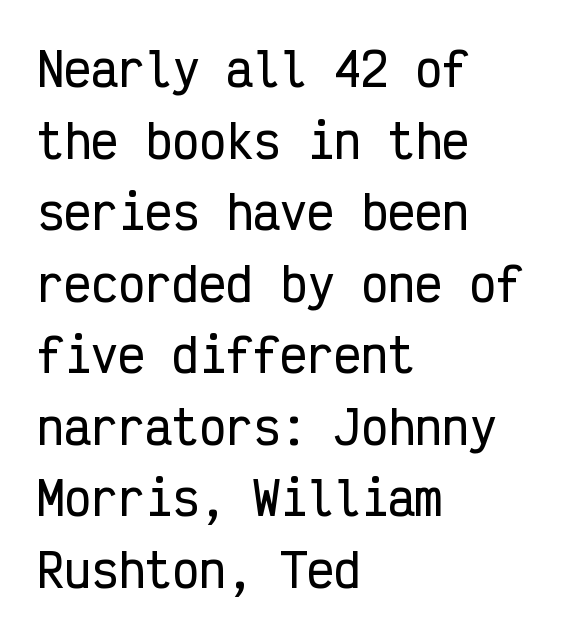
The image shows 45 px condensed sans-serif type, upright, monospaced; set left-aligned, normal line spacing (1.59x), normal letter spacing, not underlined; low stroke contrast and a medium x-height.
